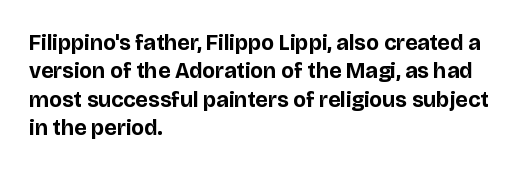
This is the regular roman posture of the typeface. The lines in this sample share a left origin and differ only in where they stop. Standard letterfit; no display-style spreading of the glyphs. Heavy-handed strokes throughout: this text is bold. The space directly below the letters is spotless.
